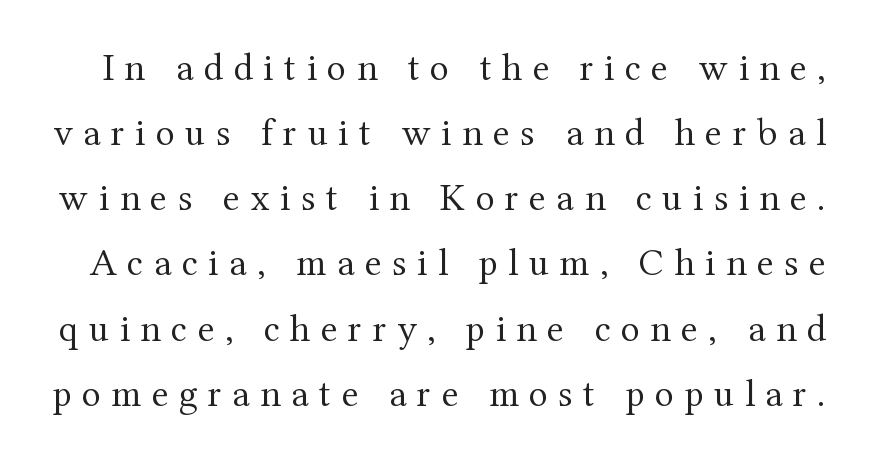
{"serif": "yes", "italic": "no", "bold": "no", "weight": "regular", "width": "normal", "stroke_contrast": "medium", "x_height": "medium", "monospaced": "no", "underline": "no", "line_spacing": "normal", "line_spacing_ratio": 1.67, "letter_spacing": "wide", "letter_spacing_em": 0.27, "glyph_px": 39}
